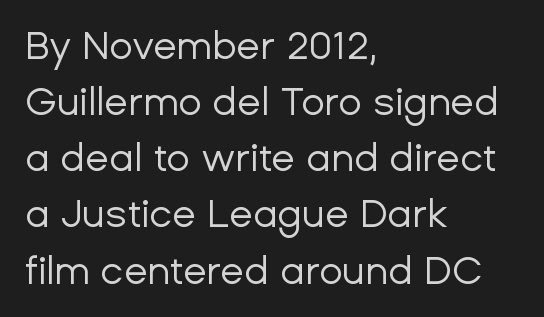
Q: Is the text bold? A: No.
Q: Is the text italic (slanted)? A: No, it is upright.
Q: Is the typeface a serif or a sans-serif typeface? A: Sans-serif.
Q: Is the text underlined? A: No.
Q: How is the paragraph aligned? A: Left-aligned.
Q: Is the spacing between letters normal or unusually wide? A: Normal.
Q: Is the spacing between lines tight, normal or loose? A: Normal.
Q: Width (condensed, normal, or wide)? A: Normal.
Q: Stroke contrast? A: Low.
Q: x-height? A: Medium.
Q: Monospaced? A: No.
